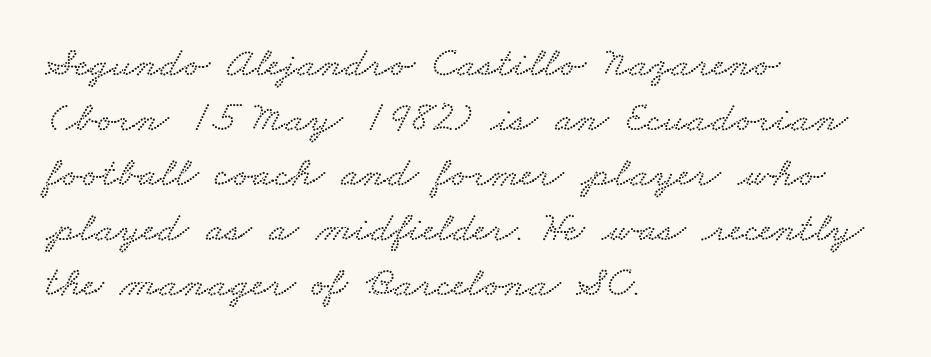
Any mark beneath the type? The region is blank. All the whitespace from short lines collects on the right. Look at the tracking — it's just the regular setting, nothing added. Note the varied advance widths — an 'i' is clearly narrower than an 'm'. Leading matches the norm, producing a regular column.
